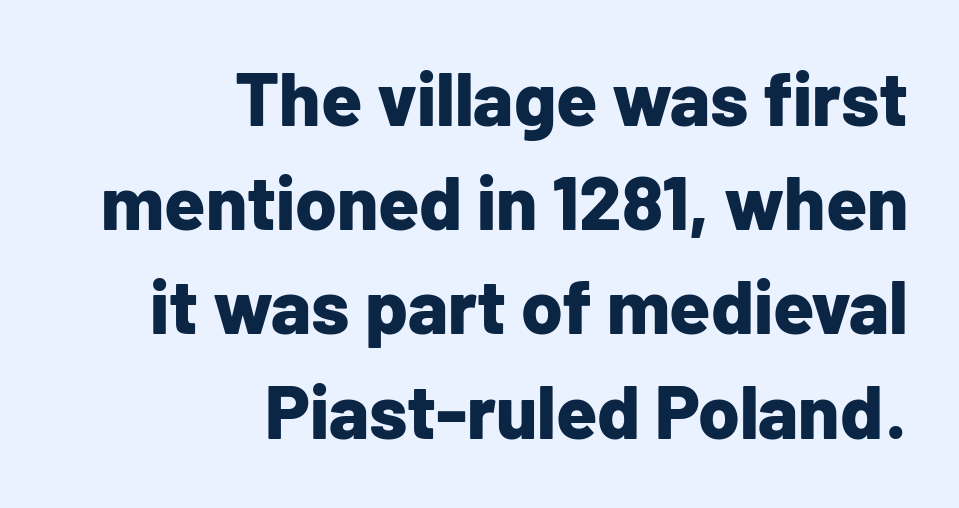
Q: Is the text bold? A: Yes.
Q: Is the text italic (slanted)? A: No, it is upright.
Q: Is the typeface a serif or a sans-serif typeface? A: Sans-serif.
Q: Is the text underlined? A: No.
Q: How is the paragraph aligned? A: Right-aligned.
Q: Is the spacing between letters normal or unusually wide? A: Normal.
Q: Is the spacing between lines tight, normal or loose? A: Normal.
Q: Width (condensed, normal, or wide)? A: Normal.
Q: Stroke contrast? A: Low.
Q: x-height? A: Medium.
Q: Monospaced? A: No.
